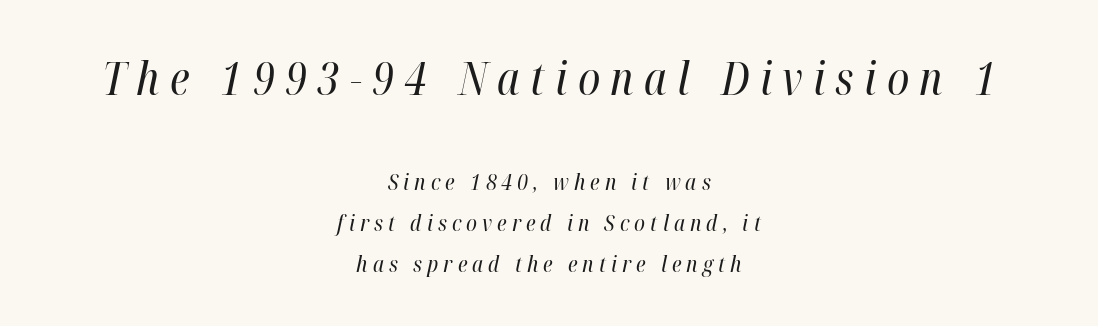
{"italic": "yes", "lean": "right", "slant_degrees": 12, "bold": "no", "weight": "regular", "width": "condensed", "stroke_contrast": "high", "x_height": "medium", "monospaced": "no", "underline": "no", "align": "center", "line_spacing_ratio": 1.87, "letter_spacing": "wide", "letter_spacing_em": 0.23, "larger_block": "first", "size_ratio": 2.05, "glyph_px": 45}
